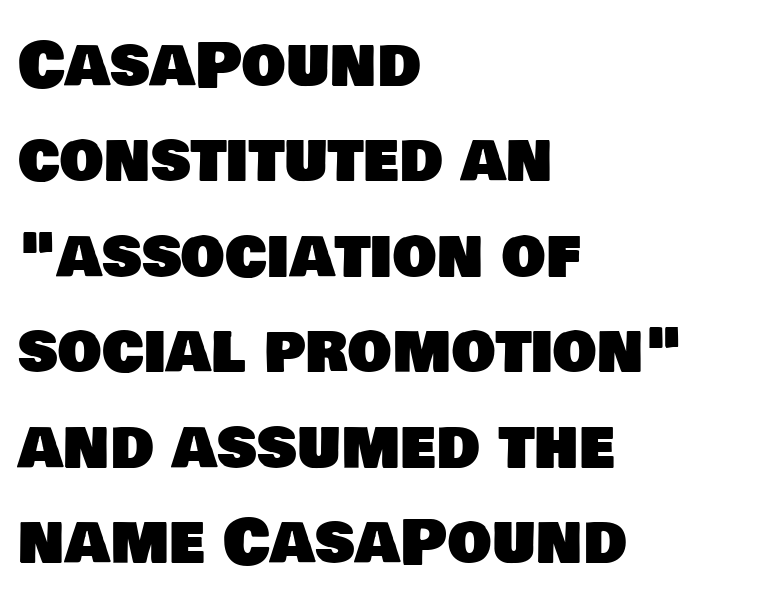
Q: Is the typeface a serif or a sans-serif typeface? A: Sans-serif.
Q: Is the text underlined? A: No.
Q: How is the paragraph aligned? A: Left-aligned.
Q: Is the spacing between letters normal or unusually wide? A: Normal.
Q: Is the spacing between lines tight, normal or loose? A: Normal.
Q: Width (condensed, normal, or wide)? A: Normal.
Q: Stroke contrast? A: Low.
Q: x-height? A: Large.
Q: Monospaced? A: No.
